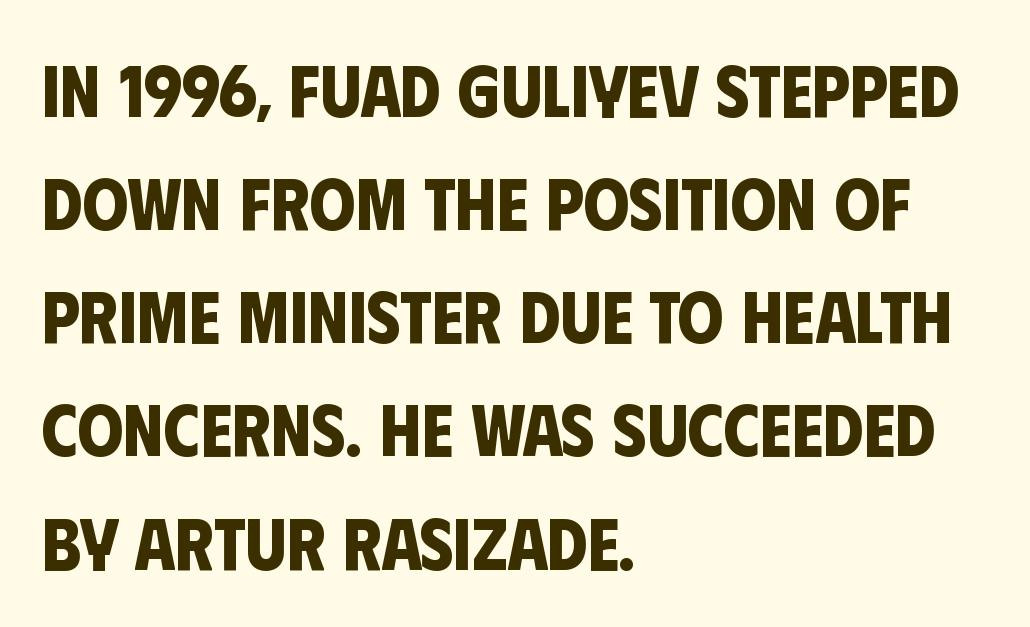
The image shows 73 px bold, condensed sans-serif type; set left-aligned, normal line spacing (1.55x), normal letter spacing, not underlined; low stroke contrast and a large x-height.
